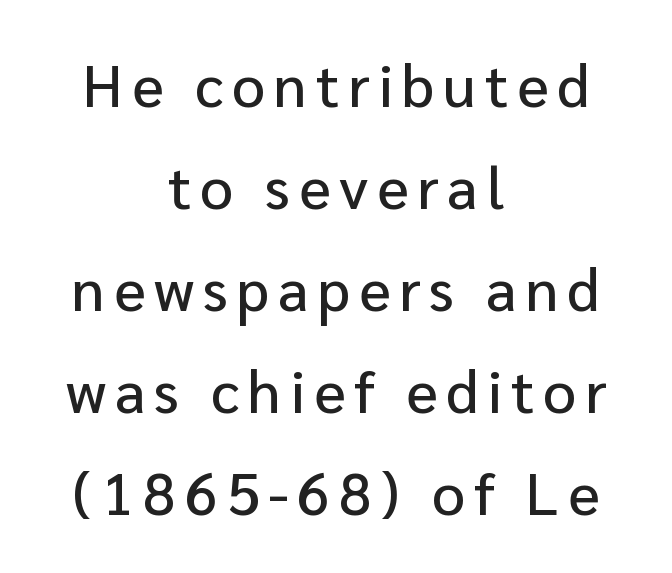
Notice how the passage keeps no hard edge, just a central spine. The specimen reads as upright at a glance. The gap between lines stays unmarked. The passage shown is typeset with a sans-serif family. Looks like regular typesetting: each glyph gets only the width it needs.
